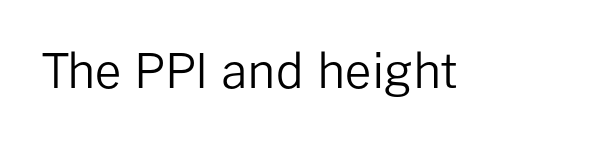
Q: Is the text bold? A: No.
Q: Is the text italic (slanted)? A: No, it is upright.
Q: Is the typeface a serif or a sans-serif typeface? A: Sans-serif.
Q: Is the text underlined? A: No.
Q: Is the spacing between letters normal or unusually wide? A: Normal.
Q: Width (condensed, normal, or wide)? A: Normal.
Q: Stroke contrast? A: Low.
Q: x-height? A: Medium.
Q: Monospaced? A: No.
